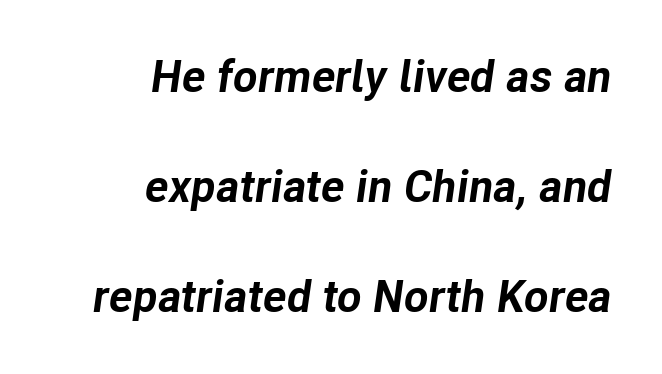
{"italic": "yes", "lean": "right", "slant_degrees": 8, "bold": "yes", "weight": "bold", "width": "normal", "stroke_contrast": "low", "x_height": "medium", "monospaced": "no", "underline": "no", "align": "right", "line_spacing": "loose", "line_spacing_ratio": 2.45, "letter_spacing": "normal", "letter_spacing_em": 0.0, "glyph_px": 45}
